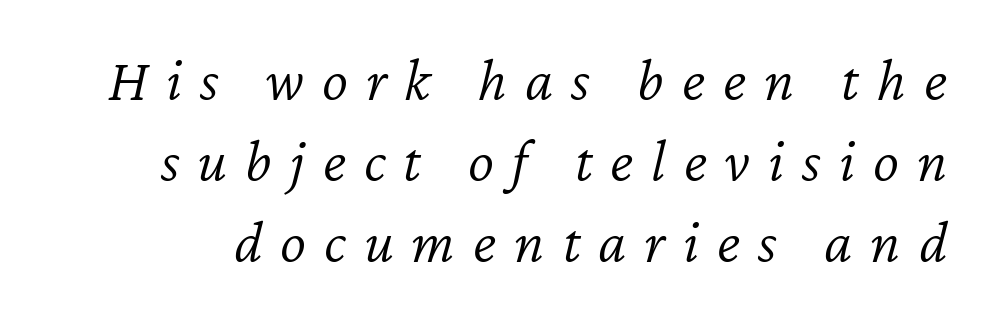
Q: Is the text bold? A: No.
Q: Is the text italic (slanted)? A: Yes, it leans right by about 12 degrees.
Q: Is the text underlined? A: No.
Q: Is the spacing between letters normal or unusually wide? A: Unusually wide.
Q: Is the spacing between lines tight, normal or loose? A: Normal.
Q: Width (condensed, normal, or wide)? A: Normal.
Q: Stroke contrast? A: Low.
Q: x-height? A: Medium.
Q: Monospaced? A: No.
